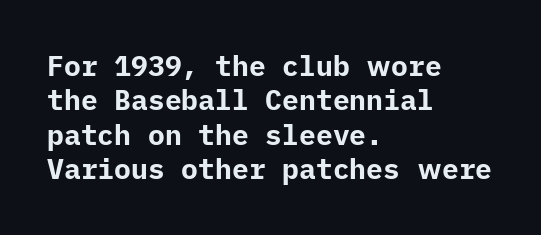
Q: Is the text bold? A: Yes.
Q: Is the text italic (slanted)? A: No, it is upright.
Q: Is the typeface a serif or a sans-serif typeface? A: Sans-serif.
Q: Is the text underlined? A: No.
Q: How is the paragraph aligned? A: Left-aligned.
Q: Is the spacing between letters normal or unusually wide? A: Normal.
Q: Width (condensed, normal, or wide)? A: Normal.
Q: Stroke contrast? A: Low.
Q: x-height? A: Medium.
